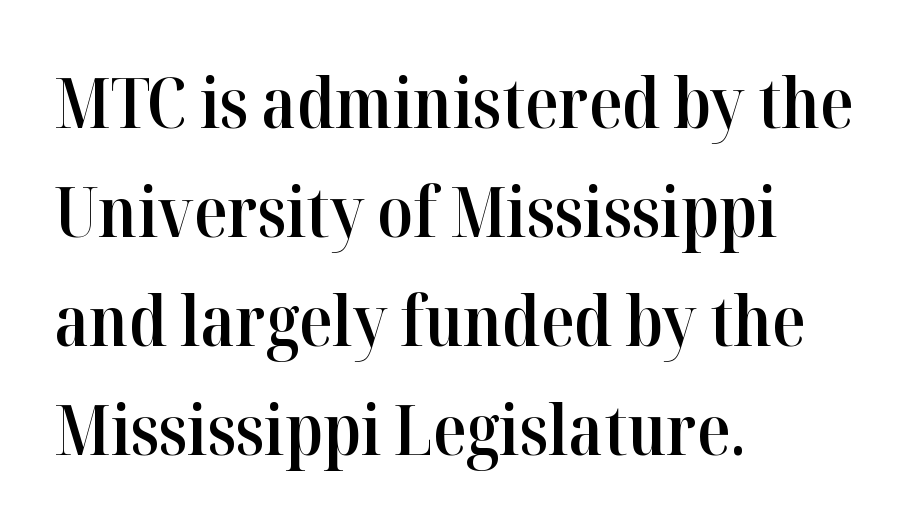
Q: Is the text bold? A: Semi-bold.
Q: Is the text italic (slanted)? A: No, it is upright.
Q: Is the typeface a serif or a sans-serif typeface? A: Serif.
Q: Is the text underlined? A: No.
Q: How is the paragraph aligned? A: Left-aligned.
Q: Is the spacing between letters normal or unusually wide? A: Normal.
Q: Is the spacing between lines tight, normal or loose? A: Normal.
Q: Width (condensed, normal, or wide)? A: Normal.
Q: Stroke contrast? A: High.
Q: x-height? A: Medium.
Q: Monospaced? A: No.
